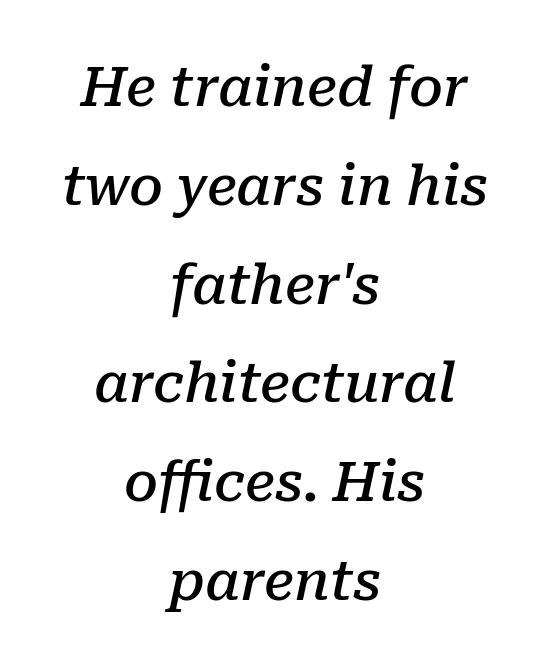
A typesetter would call this proportional, since set widths differ per character. This rendering leaves character spacing at its baseline value. Descenders are the only things crossing below the line. Small tapered or slab feet sit at the stroke ends, so this counts as serif. Semibold letterforms, between regular and bold.
